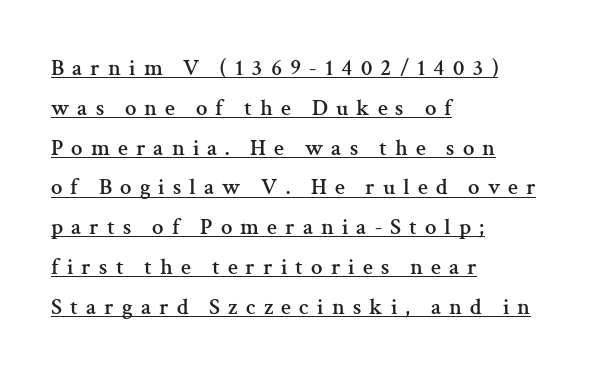
{"italic": "no", "underline": "yes", "align": "left", "line_spacing_ratio": 1.73, "letter_spacing": "wide", "letter_spacing_em": 0.35, "glyph_px": 23}
